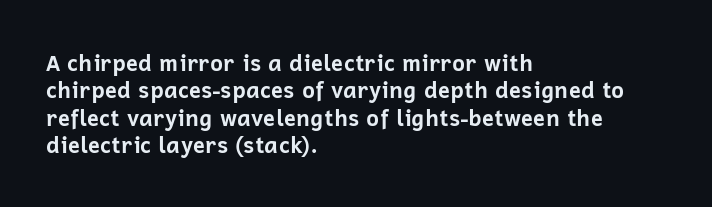
{"italic": "no", "bold": "yes", "underline": "no", "align": "left", "line_spacing_ratio": 1.24, "letter_spacing": "normal", "letter_spacing_em": 0.0, "glyph_px": 22}
